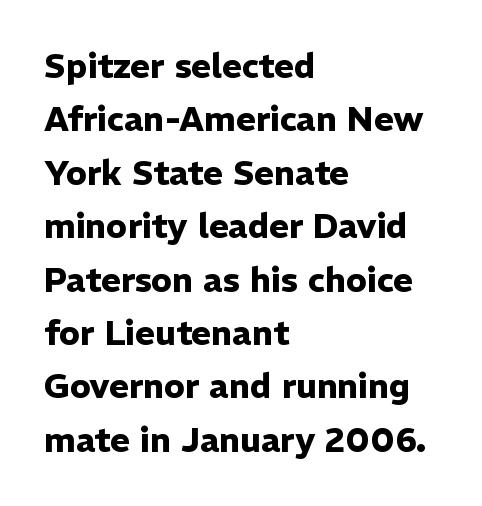
Q: Is the text bold? A: Yes.
Q: Is the text italic (slanted)? A: No, it is upright.
Q: Is the typeface a serif or a sans-serif typeface? A: Sans-serif.
Q: Is the text underlined? A: No.
Q: How is the paragraph aligned? A: Left-aligned.
Q: Is the spacing between letters normal or unusually wide? A: Normal.
Q: Is the spacing between lines tight, normal or loose? A: Normal.
Q: Width (condensed, normal, or wide)? A: Normal.
Q: Stroke contrast? A: Low.
Q: x-height? A: Medium.
Q: Monospaced? A: No.
